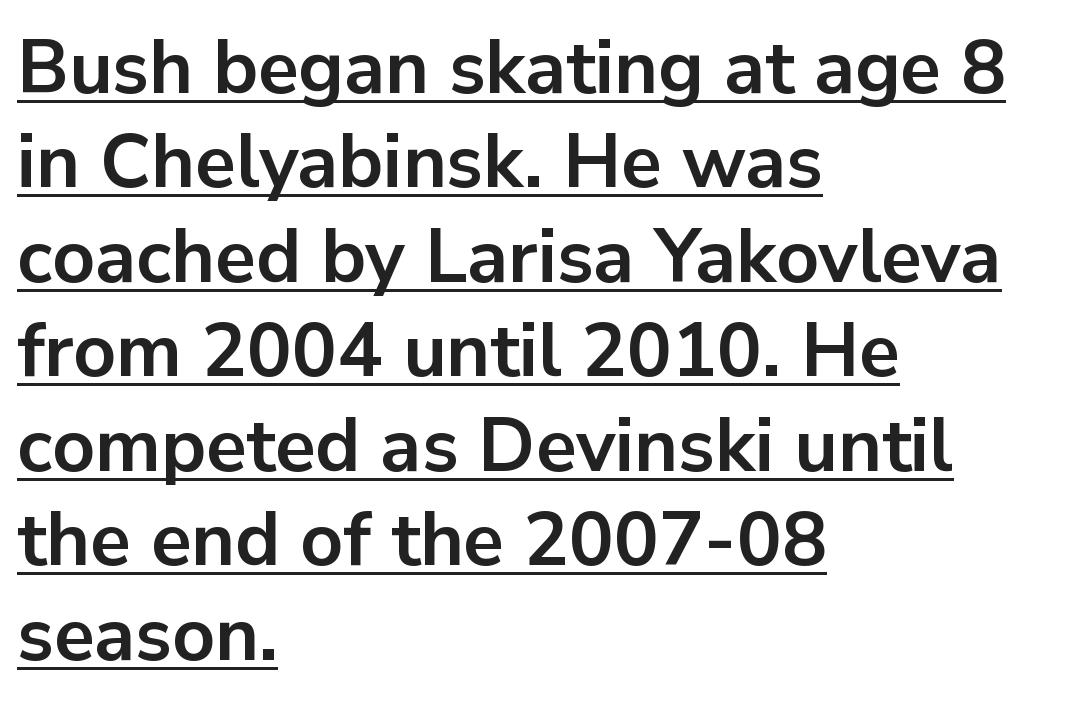
{"serif": "no", "italic": "no", "bold": "yes", "weight": "bold", "width": "normal", "stroke_contrast": "low", "x_height": "medium", "monospaced": "no", "underline": "yes", "align": "left", "line_spacing": "normal", "line_spacing_ratio": 1.26, "letter_spacing": "normal", "letter_spacing_em": 0.0, "glyph_px": 75}
